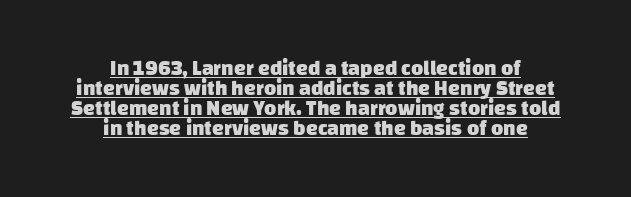
The image shows 21 px bold type; set centered, tight line spacing (0.95x), normal letter spacing, underlined.
